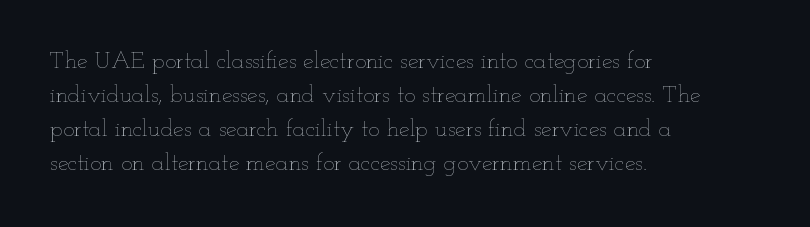
The image shows 24 px text type, upright; set left-aligned, normal line spacing (1.42x), normal letter spacing, not underlined.
